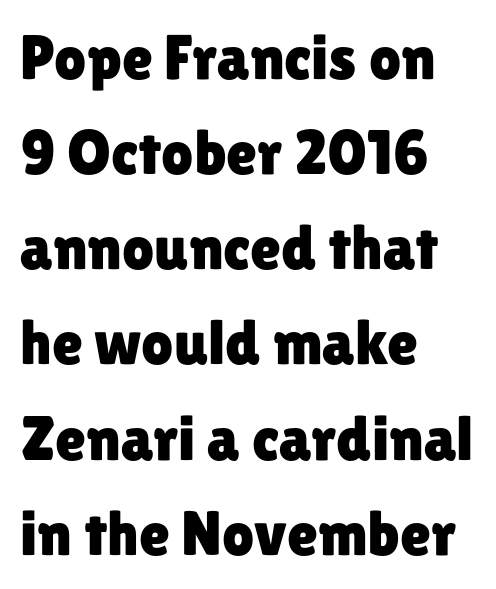
Q: Is the text italic (slanted)? A: No, it is upright.
Q: Is the typeface a serif or a sans-serif typeface? A: Sans-serif.
Q: Is the text underlined? A: No.
Q: How is the paragraph aligned? A: Left-aligned.
Q: Is the spacing between letters normal or unusually wide? A: Normal.
Q: Is the spacing between lines tight, normal or loose? A: Normal.
Q: Width (condensed, normal, or wide)? A: Normal.
Q: Stroke contrast? A: Low.
Q: x-height? A: Medium.
Q: Monospaced? A: No.
